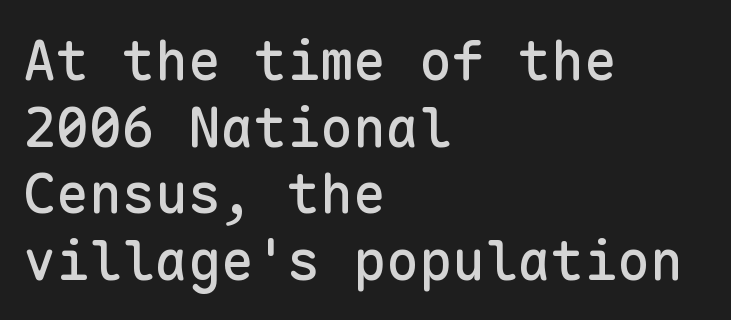
{"serif": "no", "italic": "no", "width": "normal", "stroke_contrast": "low", "x_height": "medium", "monospaced": "yes", "underline": "no", "align": "left", "line_spacing_ratio": 1.21, "letter_spacing": "normal", "letter_spacing_em": 0.0, "glyph_px": 55}
